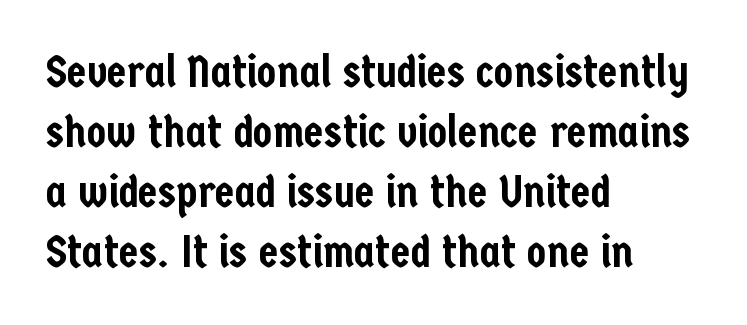
{"serif": "no", "italic": "no", "width": "condensed", "stroke_contrast": "low", "x_height": "medium", "monospaced": "no", "underline": "no", "align": "left", "line_spacing": "normal", "line_spacing_ratio": 1.33, "letter_spacing": "normal", "letter_spacing_em": 0.0, "glyph_px": 45}
